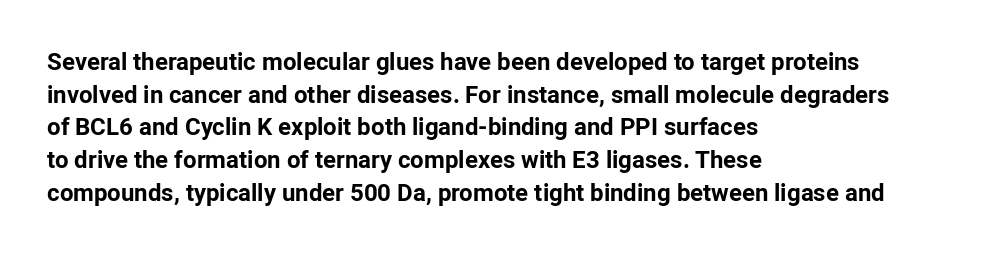
The image shows 24 px bold type, upright; set left-aligned, normal line spacing (1.36x), normal letter spacing, not underlined.
